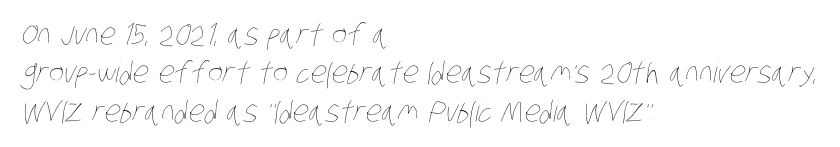
The image shows 29 px thin, condensed type; set left-aligned, normal line spacing (1.32x), normal letter spacing, not underlined; low stroke contrast and a large x-height.
